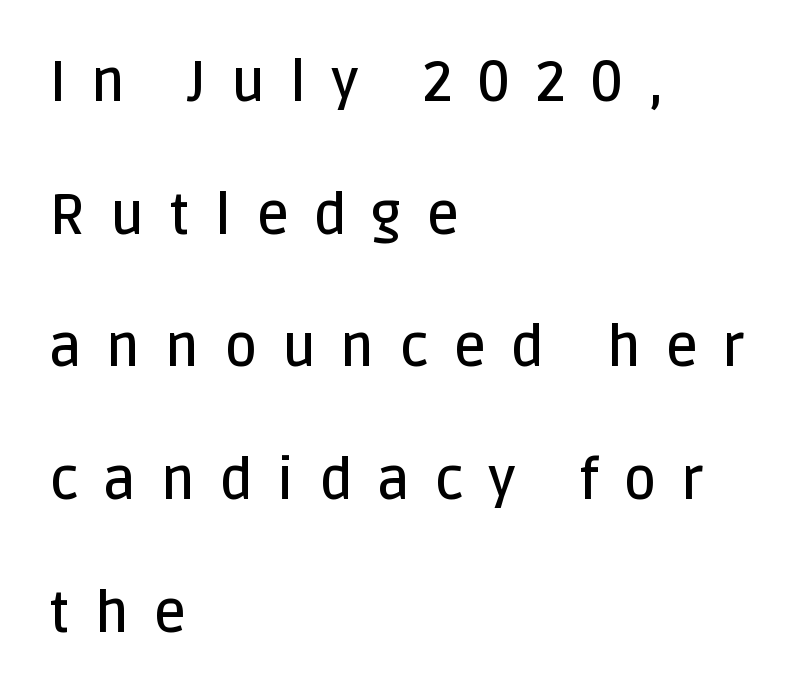
The image shows 56 px semibold sans-serif type, upright; set left-aligned, loose line spacing (2.37x), unusually wide letter spacing (+0.44 em), not underlined; low stroke contrast and a large x-height.
